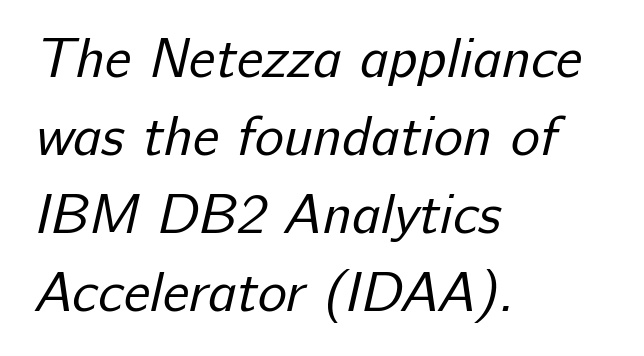
The image shows 55 px regular-weight sans-serif type; set left-aligned, normal line spacing (1.42x), normal letter spacing, not underlined; low stroke contrast and a medium x-height.
